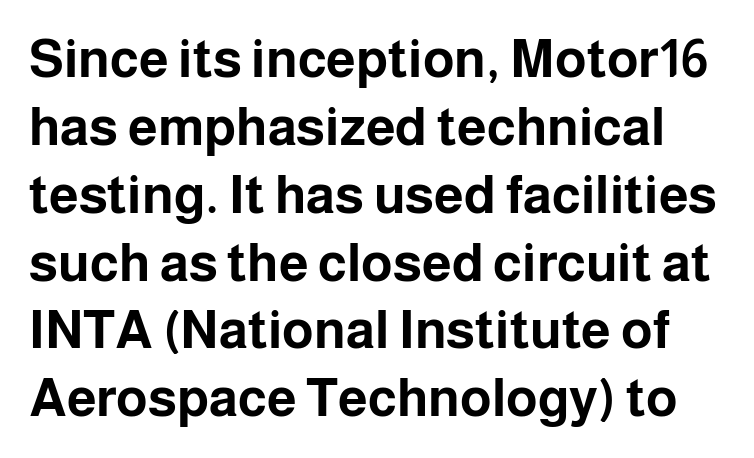
{"serif": "no", "italic": "no", "bold": "yes", "weight": "bold", "width": "normal", "stroke_contrast": "low", "x_height": "medium", "monospaced": "no", "underline": "no", "line_spacing": "normal", "line_spacing_ratio": 1.28, "letter_spacing": "normal", "letter_spacing_em": 0.0, "glyph_px": 53}
